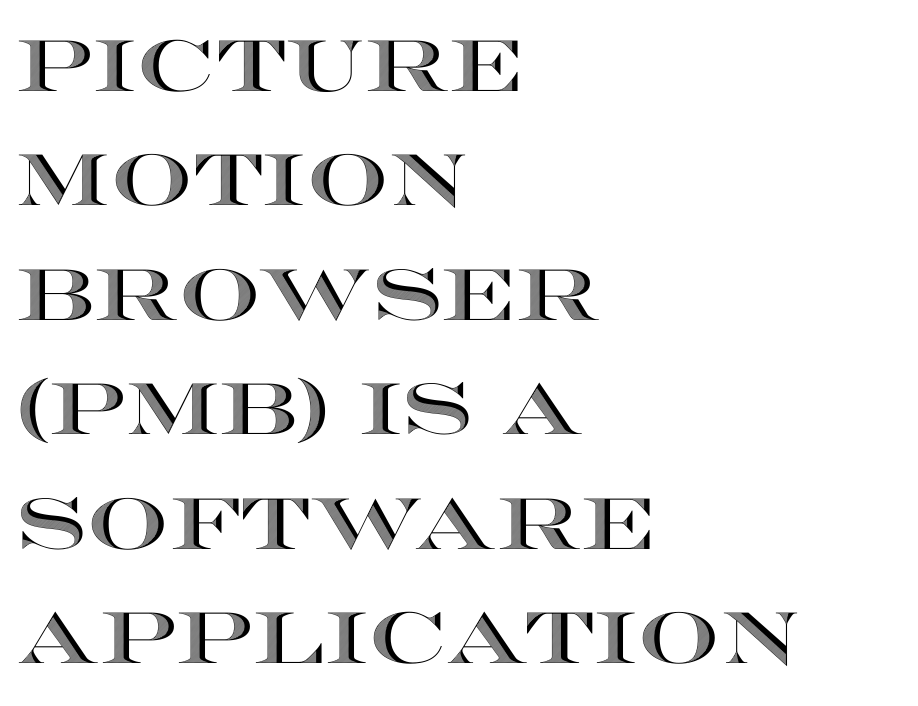
The image shows 72 px wide type, upright; set left-aligned, normal line spacing (1.59x), normal letter spacing, not underlined; a large x-height.
